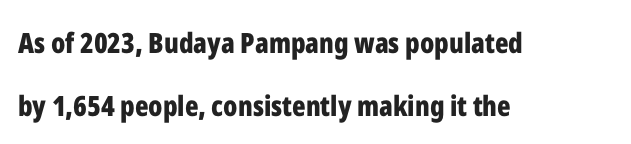
The characters look thick and weighty, a clear bold. These lines keep a tight, regular rhythm from letter to letter. Does the type have serifs? No, each stem ends abruptly. Check under the words: just untouched page. Every stem runs plumb, perpendicular to the baseline. This block would shrink considerably if given ordinary leading; it's expanded now.
